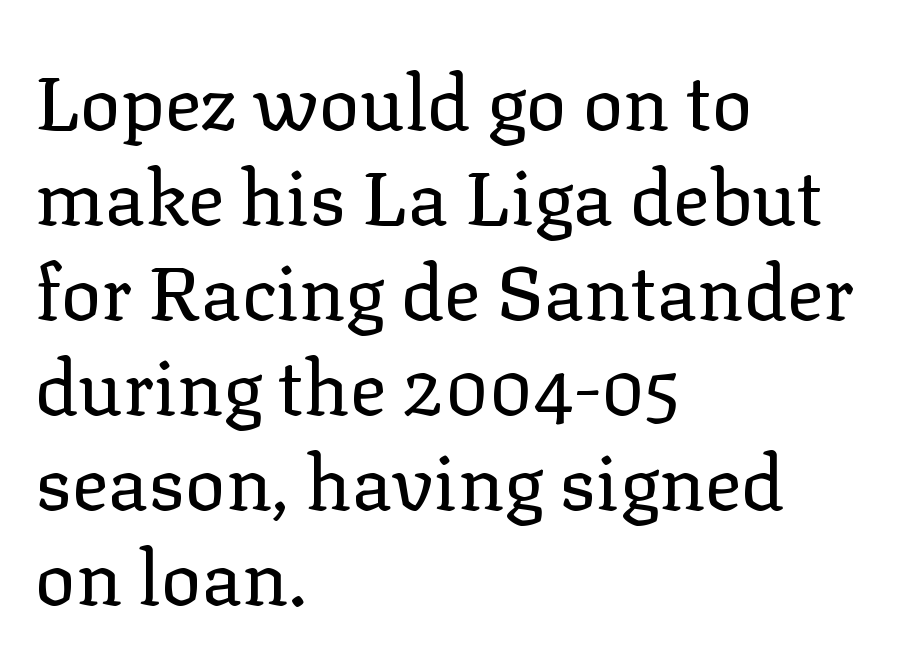
The image shows 76 px regular-weight serif type, upright; set left-aligned, normal line spacing (1.25x), normal letter spacing, not underlined; low stroke contrast and a medium x-height.
